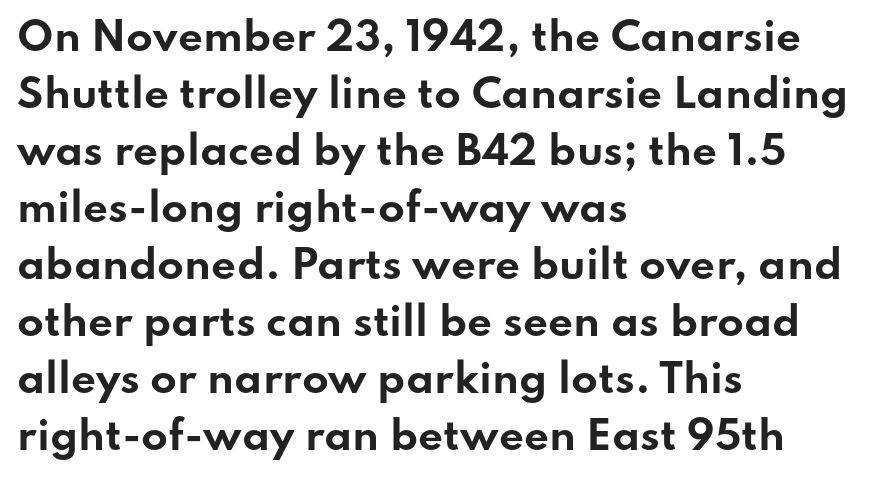
Q: Is the text bold? A: Yes.
Q: Is the text italic (slanted)? A: No, it is upright.
Q: Is the typeface a serif or a sans-serif typeface? A: Sans-serif.
Q: Is the text underlined? A: No.
Q: How is the paragraph aligned? A: Left-aligned.
Q: Is the spacing between letters normal or unusually wide? A: Normal.
Q: Is the spacing between lines tight, normal or loose? A: Normal.
Q: Width (condensed, normal, or wide)? A: Wide.
Q: Stroke contrast? A: Low.
Q: x-height? A: Small.
Q: Monospaced? A: No.
